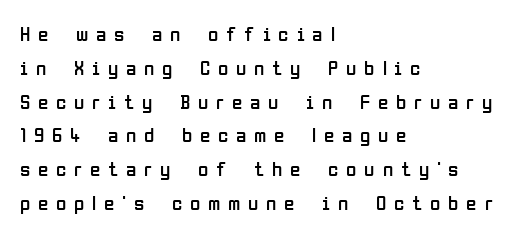
The passage is arranged the way most books set body copy — flush left. One glance says typical: line gaps are just what's usual. Vertical strokes here are truly vertical. What stands out about the letter spacing? Its width — letters are far apart.
